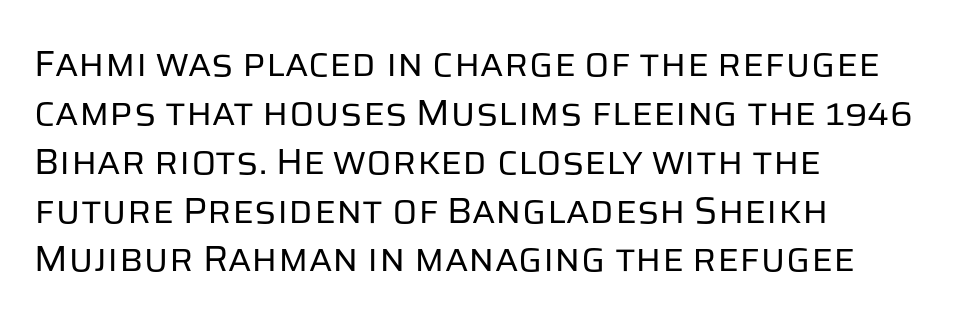
{"serif": "no", "italic": "no", "bold": "no", "weight": "regular", "width": "normal", "stroke_contrast": "low", "x_height": "large", "monospaced": "no", "underline": "no", "align": "left", "line_spacing": "normal", "line_spacing_ratio": 1.32, "letter_spacing": "normal", "letter_spacing_em": 0.0, "glyph_px": 37}
